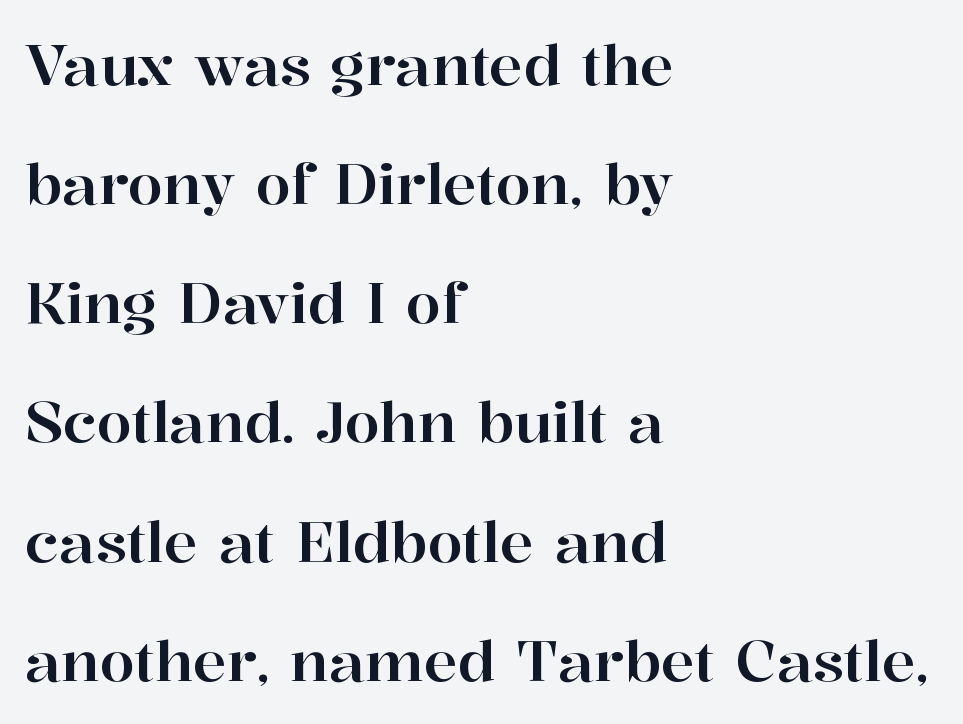
The letters stand upright; this is a roman face. Is the block centered? No — it sits flush against the left margin. Unmarked baselines from the first word to the last. Nothing unusual about the tracking: characters are spaced as the font intends. This sample uses a serif face.
